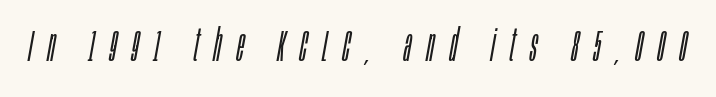
The image shows 45 px light, condensed type, italic (leaning right); set unusually wide letter spacing (+0.34 em), not underlined; low stroke contrast and a large x-height.
